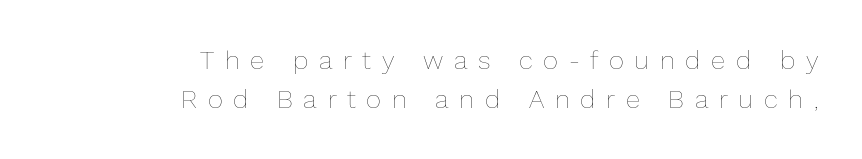
{"italic": "no", "bold": "no", "underline": "no", "align": "right", "line_spacing": "normal", "line_spacing_ratio": 1.49, "letter_spacing": "wide", "letter_spacing_em": 0.41, "glyph_px": 26}
